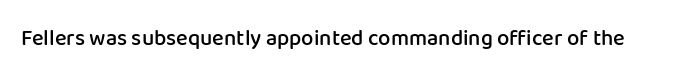
The image shows 22 px text type, upright; set normal letter spacing, not underlined.
